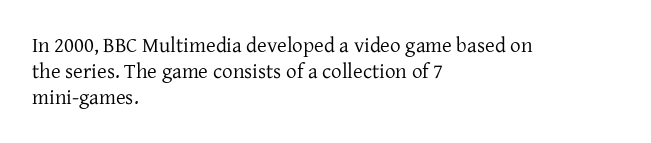
The image shows 21 px text type, upright; set left-aligned, line spacing 1.24x, normal letter spacing, not underlined.
